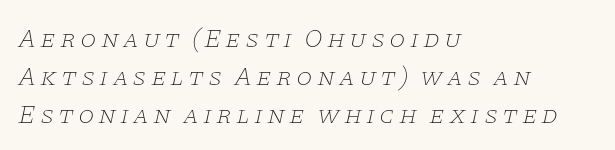
The image shows 26 px text type, italic (leaning right); set left-aligned, normal line spacing (1.46x), not underlined.
